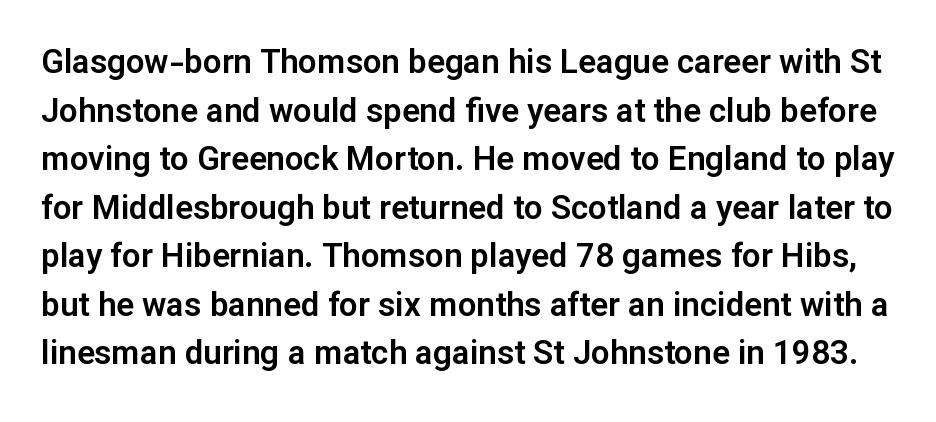
The image shows 33 px sans-serif type, upright; set normal line spacing (1.47x), normal letter spacing, not underlined; low stroke contrast and a medium x-height.
